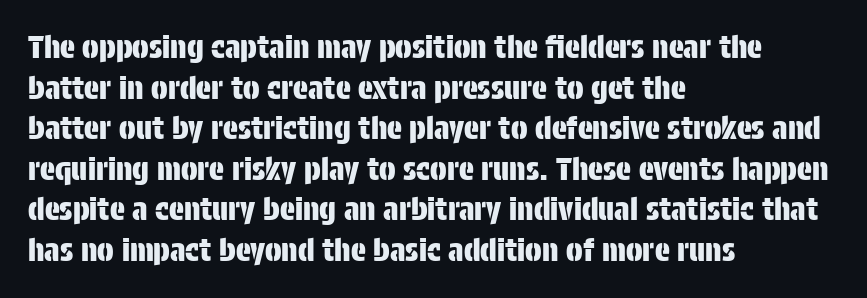
Typeset ragged right — the left edge is the straight one. This rendering employs a face without finishing strokes, i.e., a sans-serif. Any mark beneath the type? The region is blank. No extra tracking has been applied to these lines. Designer's note — italics off, roman on. Varying glyph widths throughout — classic text-font behaviour.
